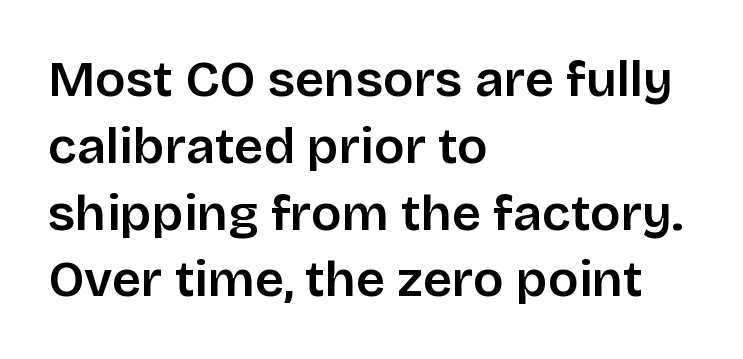
Q: Is the text italic (slanted)? A: No, it is upright.
Q: Is the typeface a serif or a sans-serif typeface? A: Sans-serif.
Q: Is the text underlined? A: No.
Q: How is the paragraph aligned? A: Left-aligned.
Q: Is the spacing between letters normal or unusually wide? A: Normal.
Q: Is the spacing between lines tight, normal or loose? A: Normal.
Q: Width (condensed, normal, or wide)? A: Normal.
Q: Stroke contrast? A: Low.
Q: x-height? A: Large.
Q: Monospaced? A: No.
